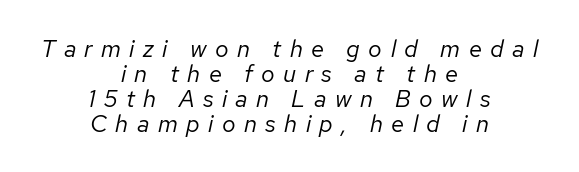
Q: Is the text bold? A: No.
Q: Is the text italic (slanted)? A: Yes, it leans right by about 12 degrees.
Q: Is the text underlined? A: No.
Q: How is the paragraph aligned? A: Centered.
Q: Is the spacing between letters normal or unusually wide? A: Unusually wide.
Q: Is the spacing between lines tight, normal or loose? A: Tight.
